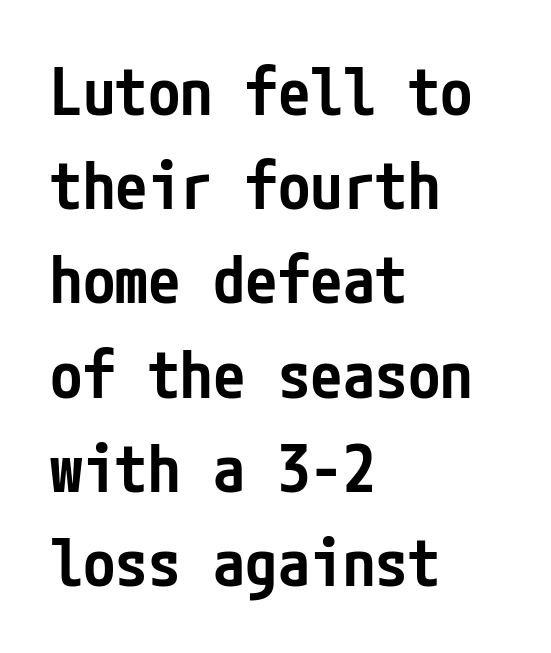
Decoration check: the copy has no underline. Stroke thickness is moderately raised; the sample reads as semibold. The lettering stays uniformly vertical, giving the passage a roman look. The rendering keeps characters at their native spacing. The compositor pushed each line to the left boundary. The rendering uses a moderate line-height, typical for paragraphs.
